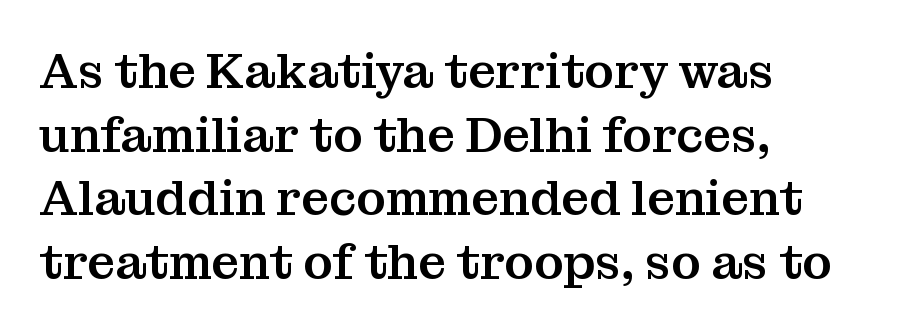
The image shows 49 px serif type, upright; set left-aligned, normal line spacing (1.3x), normal letter spacing, not underlined; medium stroke contrast and a medium x-height.
